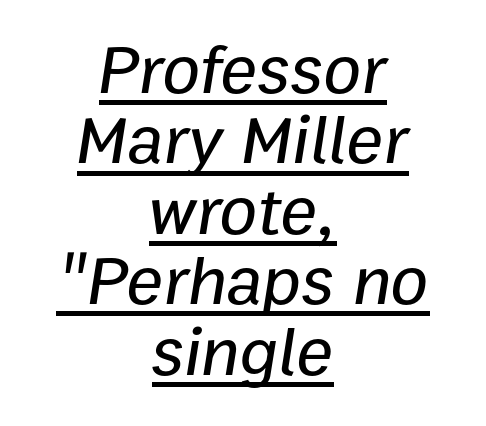
Each new line begins almost immediately beneath the previous one. Every character sits at an angle, as italics do. The string is rendered with underlining switched on. What stands out about the letter spacing? Nothing — it is the standard amount. The face used here is proportionally spaced, like ordinary book or web type. If you folded the block vertically in half, each line would mirror itself in length.
